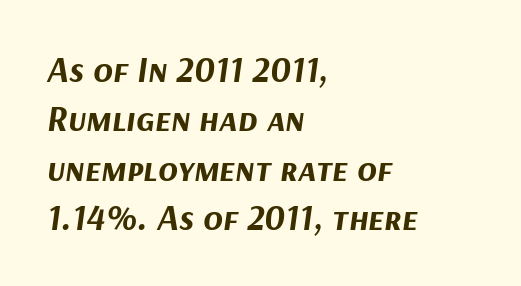
Do the characters align in a grid? No, the font is proportional. Glance below the letters and you will spot only blank space. The setting favours the left margin, as ordinary paragraphs usually do. Tracking value appears to be zero — textbook default spacing. The lettering tilts uniformly, giving the passage an italic look. A normal amount of white space separates one row of letters from the next.
